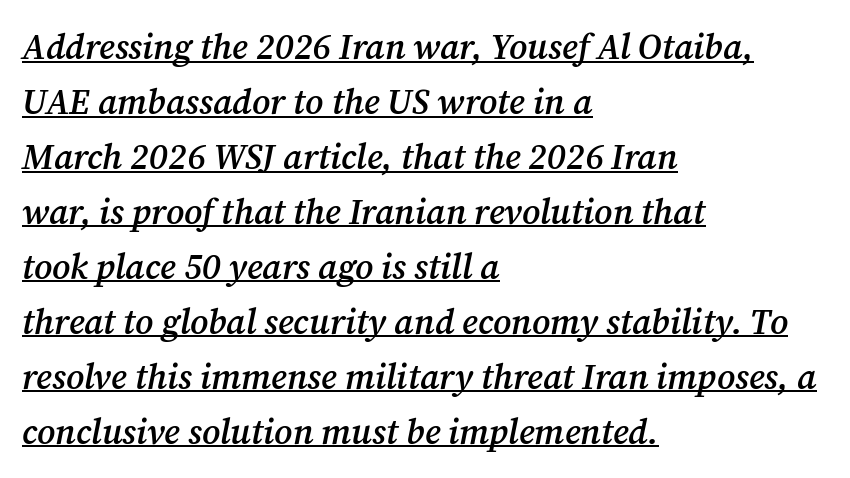
The image shows 35 px semibold serif type, italic (leaning right); set left-aligned, normal line spacing (1.57x), normal letter spacing, underlined; medium stroke contrast and a medium x-height.
